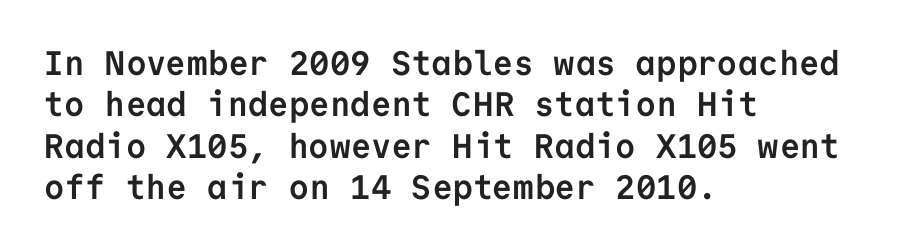
{"serif": "no", "italic": "no", "bold": "yes", "weight": "semibold", "width": "normal", "stroke_contrast": "low", "x_height": "medium", "monospaced": "yes", "underline": "no", "align": "left", "line_spacing_ratio": 1.22, "letter_spacing": "normal", "letter_spacing_em": 0.0, "glyph_px": 34}
